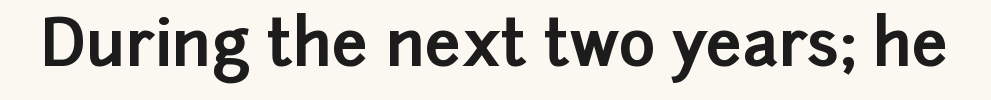
Q: Is the text bold? A: Yes.
Q: Is the text italic (slanted)? A: No, it is upright.
Q: Is the typeface a serif or a sans-serif typeface? A: Sans-serif.
Q: Is the text underlined? A: No.
Q: Is the spacing between letters normal or unusually wide? A: Normal.
Q: Width (condensed, normal, or wide)? A: Normal.
Q: Stroke contrast? A: Low.
Q: x-height? A: Medium.
Q: Monospaced? A: No.
